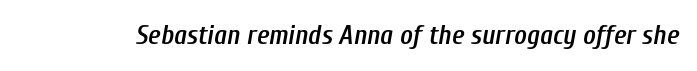
Q: Is the text bold? A: Semi-bold.
Q: Is the text italic (slanted)? A: Yes, it leans right by about 10 degrees.
Q: Is the text underlined? A: No.
Q: Is the spacing between letters normal or unusually wide? A: Normal.
